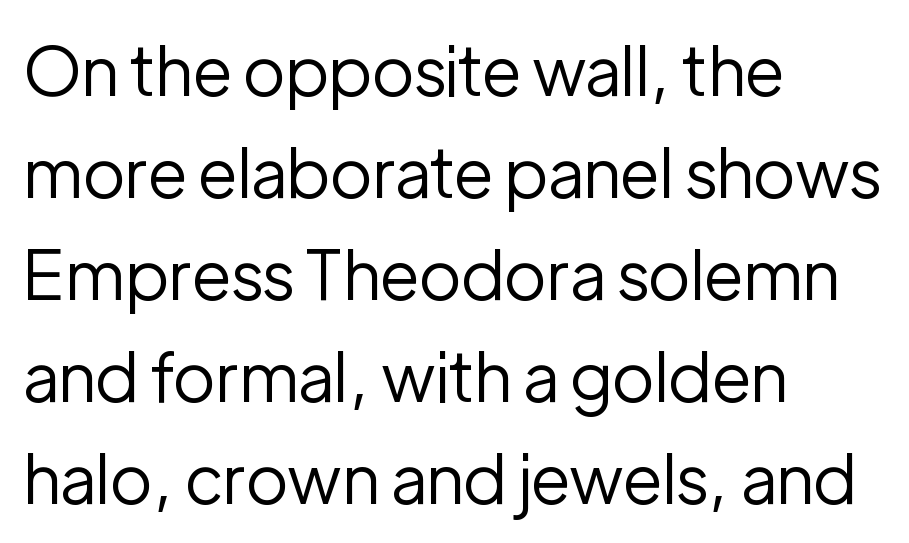
The passage shown has conventional tracking throughout. If you measured baseline to baseline, you'd find a middling distance. The passage is arranged the way most books set body copy — flush left. No heavy texture on the line: the type isn't bold. Tall strokes in this sample are plumb rather than angled. Regarding serifs, this sample does without them.
